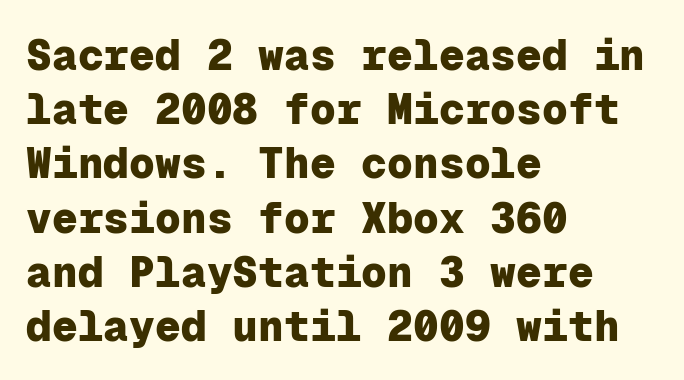
Q: Is the text bold? A: Yes.
Q: Is the text italic (slanted)? A: No, it is upright.
Q: Is the typeface a serif or a sans-serif typeface? A: Sans-serif.
Q: Is the text underlined? A: No.
Q: How is the paragraph aligned? A: Left-aligned.
Q: Is the spacing between letters normal or unusually wide? A: Normal.
Q: Is the spacing between lines tight, normal or loose? A: Normal.
Q: Width (condensed, normal, or wide)? A: Normal.
Q: Stroke contrast? A: Low.
Q: x-height? A: Medium.
Q: Monospaced? A: Yes.
